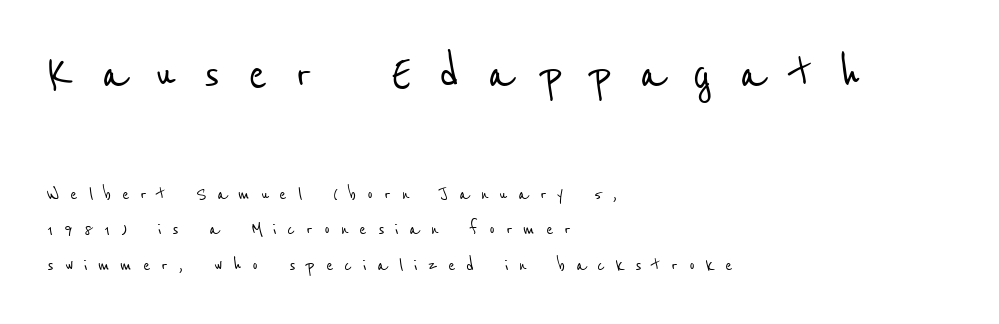
{"serif": "no", "width": "condensed", "stroke_contrast": "low", "x_height": "medium", "monospaced": "no", "underline": "no", "align": "left", "line_spacing": "normal", "line_spacing_ratio": 1.62, "letter_spacing": "wide", "letter_spacing_em": 0.49, "larger_block": "first", "size_ratio": 2.55, "glyph_px": 56}
